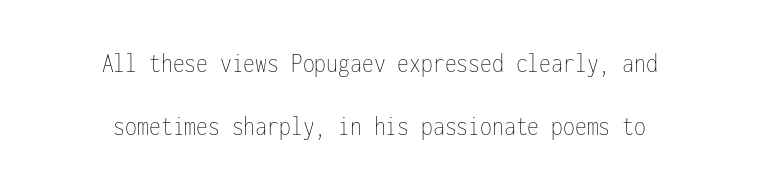
No word sits above an underline. A typesetter would call this leading open, well beyond the default. The lines in this sample share a center point and differ in where they start and stop. Inter-character spacing is left at the font's built-in metrics. Every character sits straight up, as roman type does.
